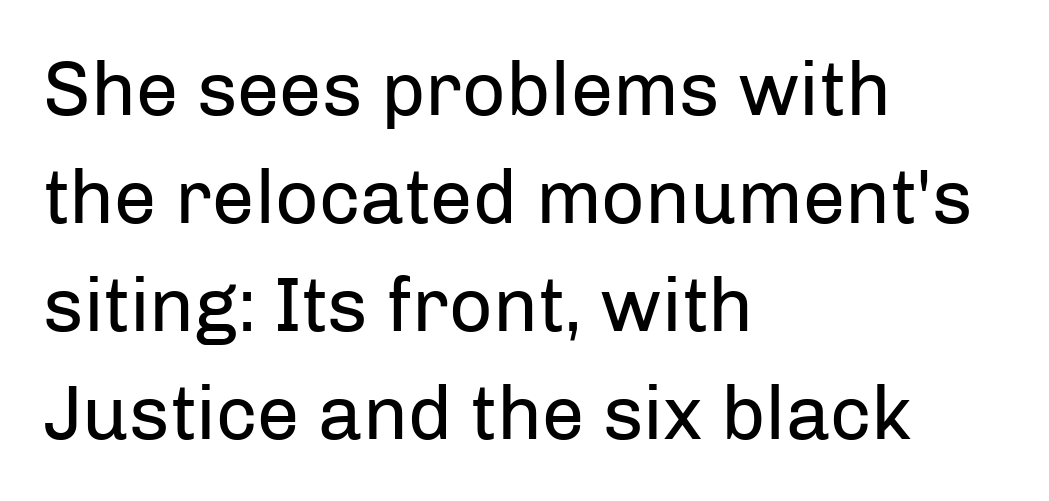
The image shows 76 px regular-weight sans-serif type, upright; set left-aligned, normal line spacing (1.42x), normal letter spacing, not underlined; low stroke contrast and a medium x-height.
